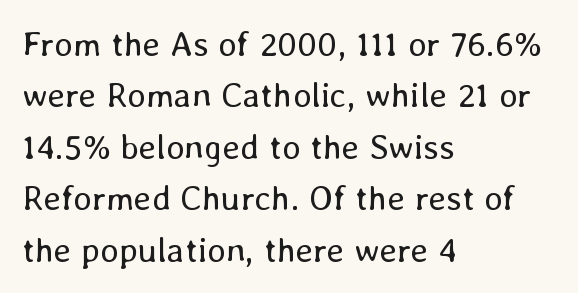
Q: Is the text bold? A: No.
Q: Is the text italic (slanted)? A: No, it is upright.
Q: Is the text underlined? A: No.
Q: How is the paragraph aligned? A: Left-aligned.
Q: Is the spacing between letters normal or unusually wide? A: Normal.
Q: Is the spacing between lines tight, normal or loose? A: Normal.
Q: Width (condensed, normal, or wide)? A: Normal.
Q: Stroke contrast? A: Low.
Q: x-height? A: Medium.
Q: Monospaced? A: No.
